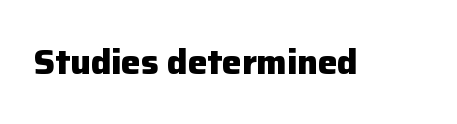
On the weight axis this lands at bold, roughly 700. A typesetter would call this proportional, since set widths differ per character. Spacing between characters is what you'd get straight out of the box. When letters stand straight like this, we call the style roman or upright. The gap between lines stays unmarked.
